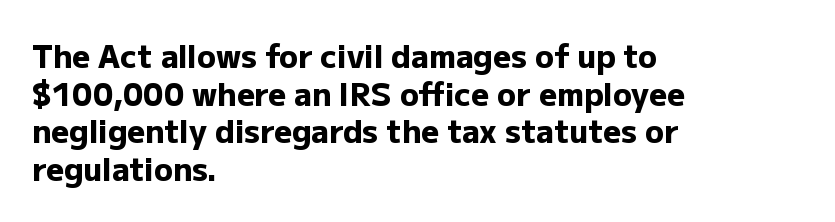
Q: Is the text bold? A: Yes.
Q: Is the text italic (slanted)? A: No, it is upright.
Q: Is the typeface a serif or a sans-serif typeface? A: Sans-serif.
Q: Is the text underlined? A: No.
Q: How is the paragraph aligned? A: Left-aligned.
Q: Is the spacing between letters normal or unusually wide? A: Normal.
Q: Width (condensed, normal, or wide)? A: Normal.
Q: Stroke contrast? A: Low.
Q: x-height? A: Medium.
Q: Monospaced? A: No.
